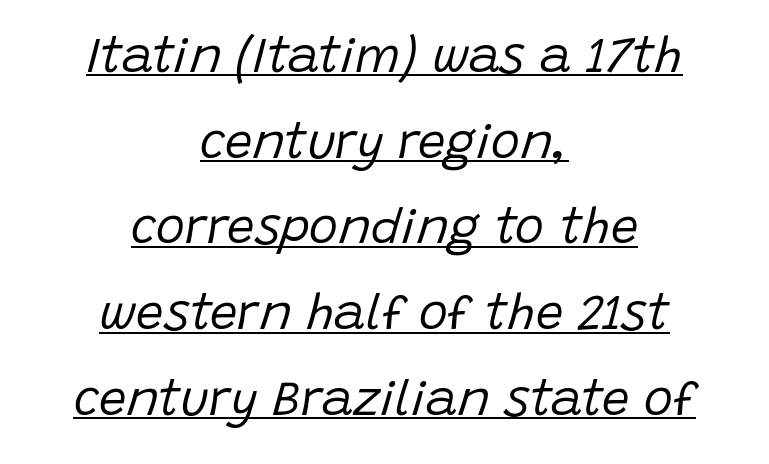
Varying glyph widths throughout — classic text-font behaviour. Does a line run under the words? Yes, clearly. Stems here are at most as thick as an everyday book face. The compositor balanced each line on the midline. The line texture is even and compact thanks to regular tracking.
